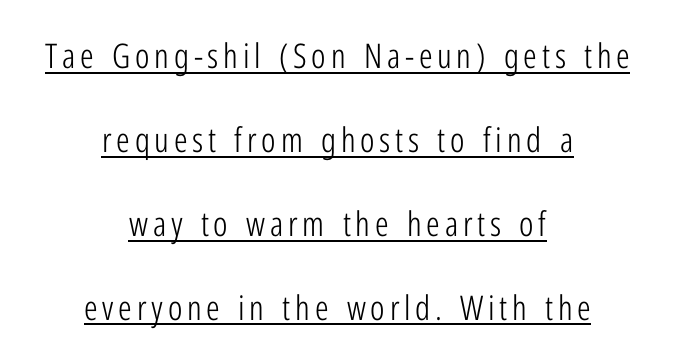
The image shows 34 px light, condensed sans-serif type, upright; set centered, loose line spacing (2.47x), underlined; low stroke contrast and a medium x-height.
